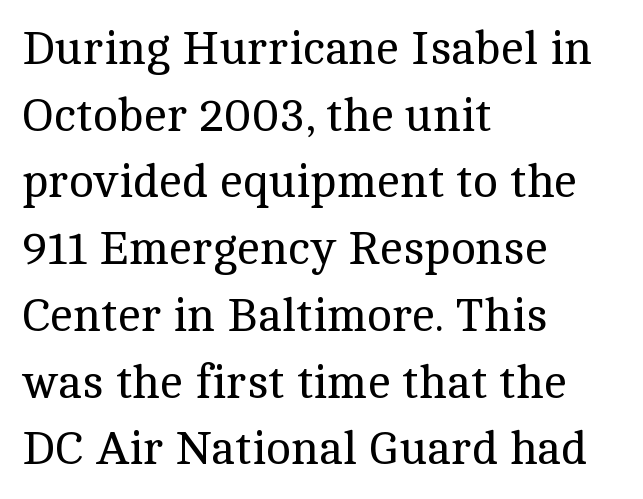
{"serif": "yes", "italic": "no", "bold": "no", "weight": "regular", "width": "normal", "x_height": "medium", "monospaced": "no", "underline": "no", "align": "left", "line_spacing": "normal", "line_spacing_ratio": 1.42, "letter_spacing": "normal", "letter_spacing_em": 0.0, "glyph_px": 47}
